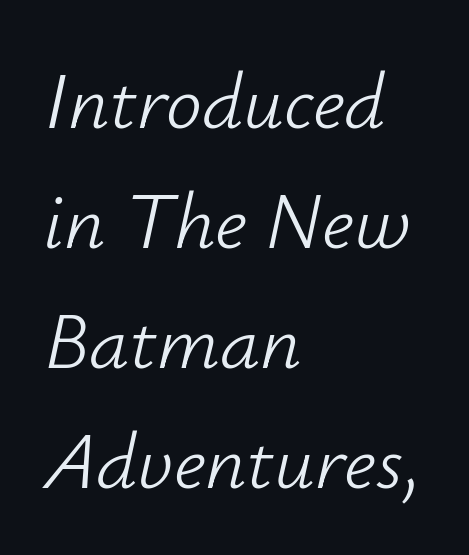
Q: Is the text bold? A: No.
Q: Is the text italic (slanted)? A: Yes, it leans right by about 12 degrees.
Q: Is the text underlined? A: No.
Q: How is the paragraph aligned? A: Left-aligned.
Q: Is the spacing between letters normal or unusually wide? A: Normal.
Q: Is the spacing between lines tight, normal or loose? A: Normal.
Q: Width (condensed, normal, or wide)? A: Normal.
Q: Stroke contrast? A: Low.
Q: x-height? A: Small.
Q: Monospaced? A: No.
